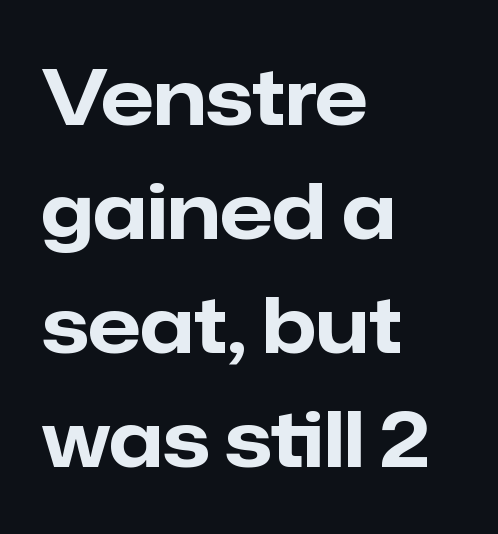
{"serif": "no", "italic": "no", "bold": "yes", "weight": "bold", "width": "normal", "stroke_contrast": "low", "x_height": "medium", "monospaced": "no", "underline": "no", "align": "left", "line_spacing": "normal", "line_spacing_ratio": 1.5, "letter_spacing": "normal", "letter_spacing_em": 0.0, "glyph_px": 76}
